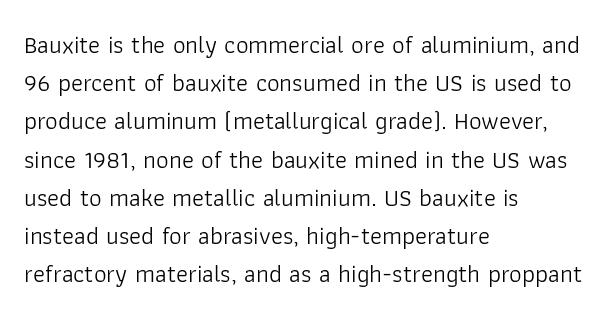
The image shows 25 px text type, upright; set left-aligned, normal line spacing (1.53x), normal letter spacing, not underlined.
